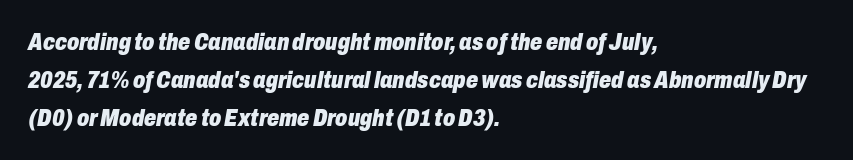
{"italic": "yes", "lean": "right", "slant_degrees": 10, "bold": "yes", "underline": "no", "align": "left", "line_spacing": "normal", "line_spacing_ratio": 1.58, "letter_spacing": "normal", "letter_spacing_em": 0.0, "glyph_px": 24}
